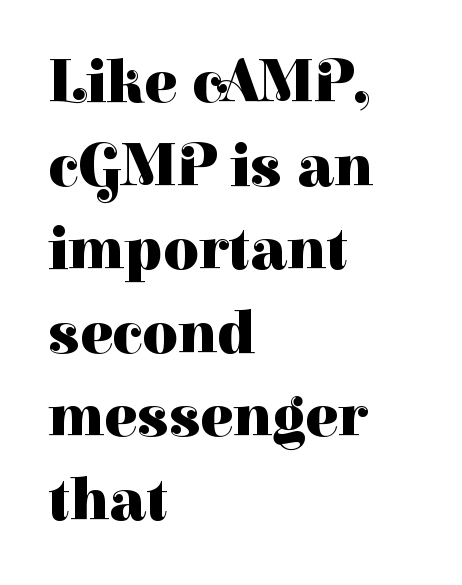
The image shows 61 px heavy serif type, upright; set left-aligned, normal line spacing (1.37x), normal letter spacing, not underlined; high stroke contrast and a medium x-height.
